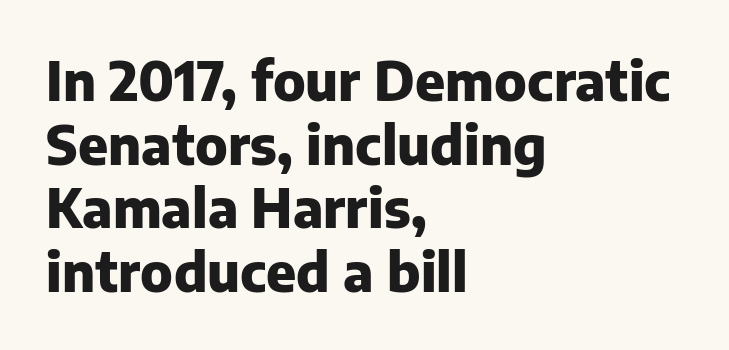
Note the varied advance widths — an 'i' is clearly narrower than an 'm'. The designer went with a sans here, leaving each stem footless. Here the glyphs are tracked normally, forming tight word shapes. The lines are quadded left. The font is running at its bold setting. Italic: no, the glyphs are upright roman.
